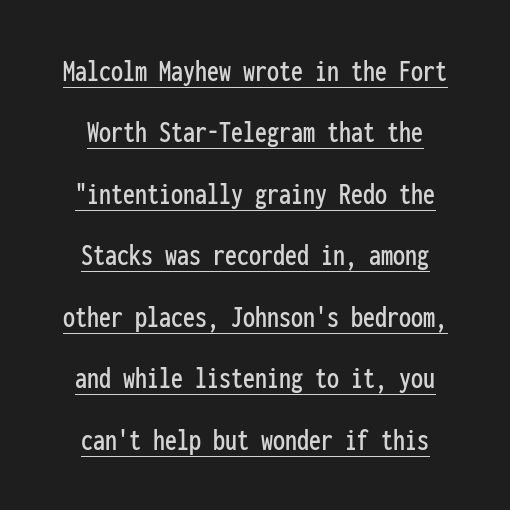
Q: Is the text italic (slanted)? A: No, it is upright.
Q: Is the typeface a serif or a sans-serif typeface? A: Sans-serif.
Q: Is the text underlined? A: Yes.
Q: Is the spacing between letters normal or unusually wide? A: Normal.
Q: Is the spacing between lines tight, normal or loose? A: Loose.
Q: Width (condensed, normal, or wide)? A: Condensed.
Q: Stroke contrast? A: Low.
Q: x-height? A: Medium.
Q: Monospaced? A: Yes.
